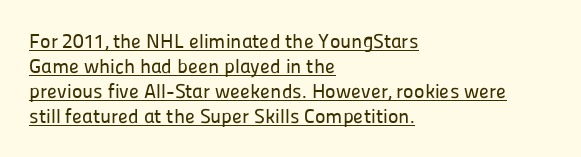
The image shows 20 px text type, upright; set left-aligned, normal line spacing (1.25x), normal letter spacing, underlined.
